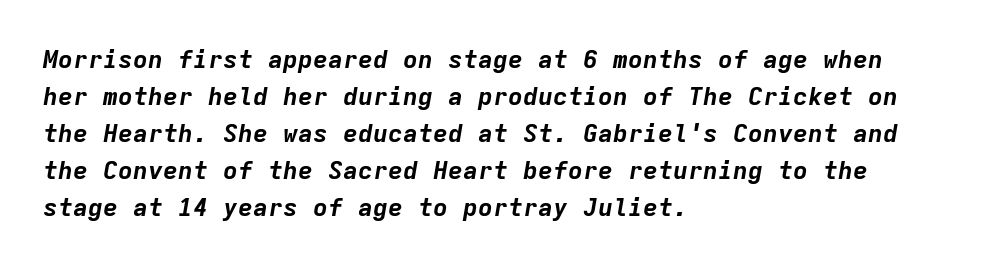
The image shows 25 px bold type, italic (leaning right); set left-aligned, normal line spacing (1.48x), normal letter spacing, not underlined.
